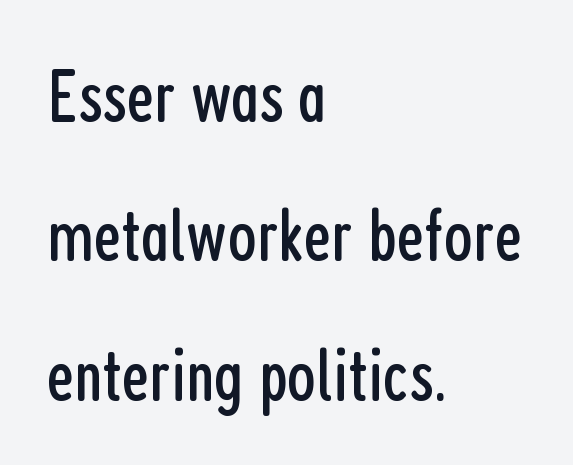
These lines stack with their left ends in a neat column. The lettering stays uniformly vertical, giving the passage a roman look. Honestly, there is no underline to notice here at all. A typesetter would label this face a sans.
